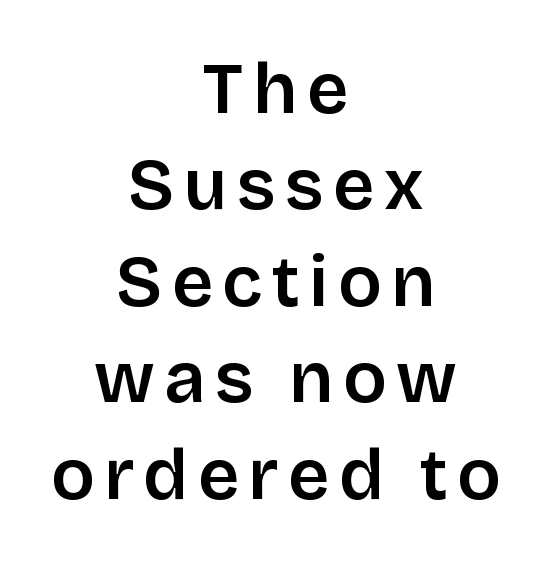
The image shows 72 px semibold sans-serif type, upright; set centered, normal line spacing (1.34x), not underlined; low stroke contrast and a large x-height.
